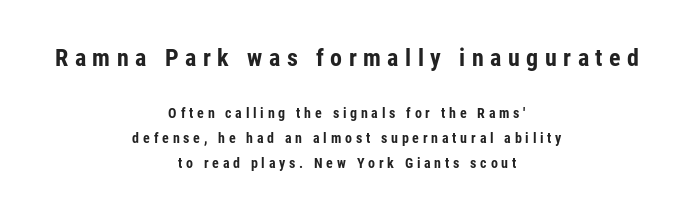
The image shows 24 px bold type, upright; set centered, line spacing 1.78x, unusually wide letter spacing (+0.27 em), not underlined; the first (top) block is 1.71x larger.
